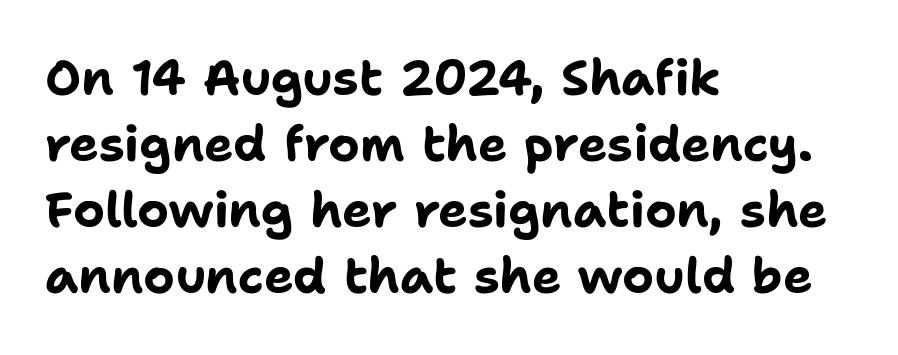
The image shows 49 px bold sans-serif type, upright; set left-aligned, normal line spacing (1.35x), normal letter spacing, not underlined; low stroke contrast and a medium x-height.
